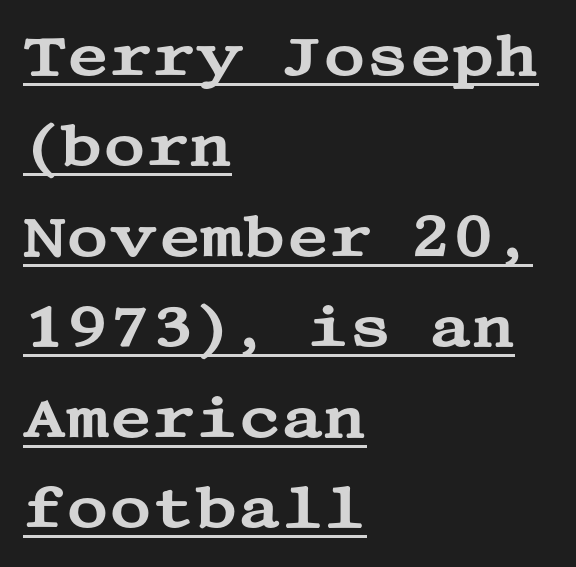
The line-height multiplier appears to be the usual default. Quick note: underline on. No extra tracking has been applied to these lines. Ascenders rise straight up at ninety degrees.
